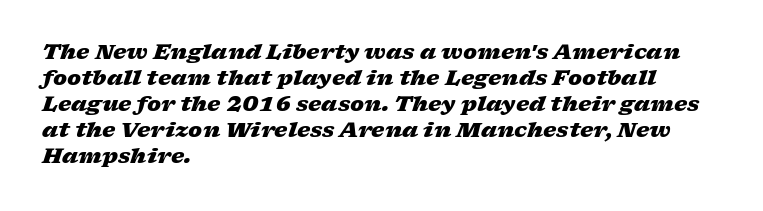
The image shows 21 px bold type, italic (leaning right); set left-aligned, line spacing 1.24x, normal letter spacing, not underlined.
